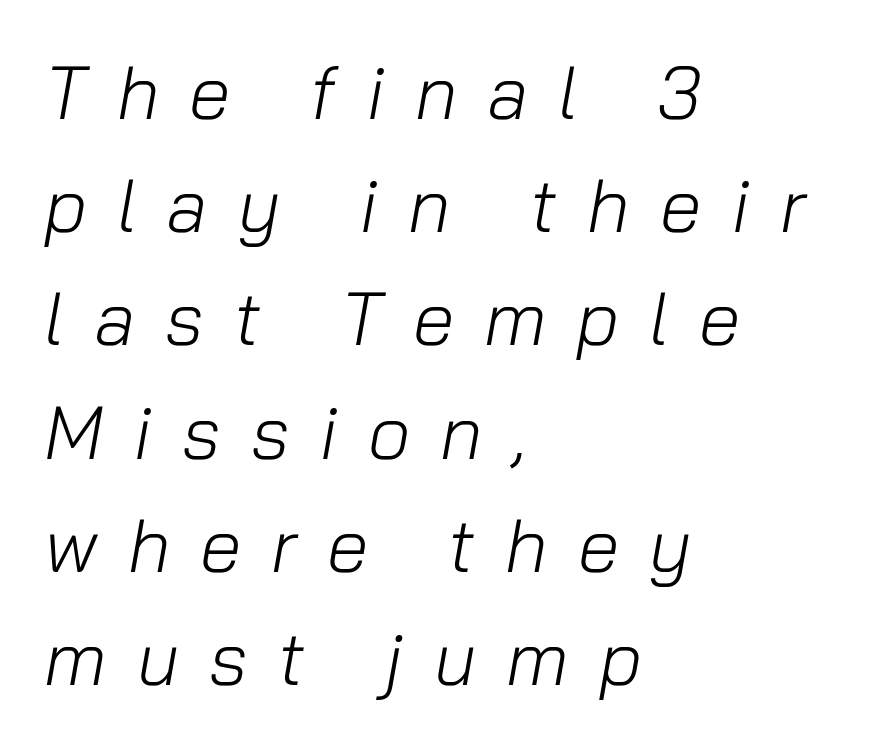
{"italic": "yes", "lean": "right", "slant_degrees": 10, "bold": "no", "weight": "light", "width": "normal", "stroke_contrast": "low", "x_height": "medium", "monospaced": "no", "underline": "no", "align": "left", "line_spacing": "normal", "line_spacing_ratio": 1.51, "letter_spacing": "wide", "letter_spacing_em": 0.4, "glyph_px": 75}
